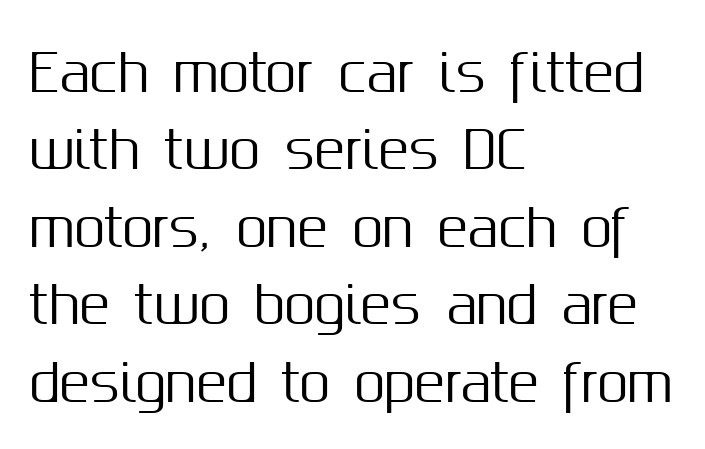
Q: Is the text italic (slanted)? A: No, it is upright.
Q: Is the typeface a serif or a sans-serif typeface? A: Sans-serif.
Q: Is the text underlined? A: No.
Q: How is the paragraph aligned? A: Left-aligned.
Q: Is the spacing between letters normal or unusually wide? A: Normal.
Q: Is the spacing between lines tight, normal or loose? A: Normal.
Q: Width (condensed, normal, or wide)? A: Normal.
Q: Stroke contrast? A: Medium.
Q: x-height? A: Medium.
Q: Monospaced? A: No.
